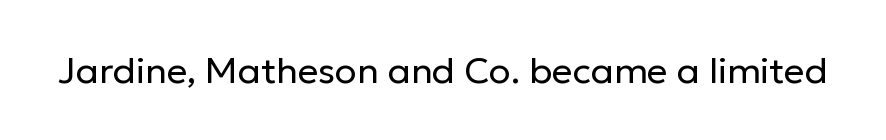
Q: Is the text bold? A: No.
Q: Is the text italic (slanted)? A: No, it is upright.
Q: Is the typeface a serif or a sans-serif typeface? A: Sans-serif.
Q: Is the text underlined? A: No.
Q: Is the spacing between letters normal or unusually wide? A: Normal.
Q: Width (condensed, normal, or wide)? A: Normal.
Q: Stroke contrast? A: Low.
Q: x-height? A: Medium.
Q: Monospaced? A: No.
